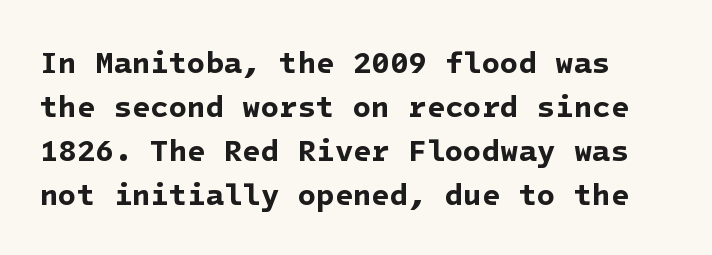
Q: Is the text bold? A: Yes.
Q: Is the typeface a serif or a sans-serif typeface? A: Sans-serif.
Q: Is the text underlined? A: No.
Q: Is the spacing between letters normal or unusually wide? A: Normal.
Q: Is the spacing between lines tight, normal or loose? A: Normal.
Q: Width (condensed, normal, or wide)? A: Normal.
Q: Stroke contrast? A: Low.
Q: x-height? A: Medium.
